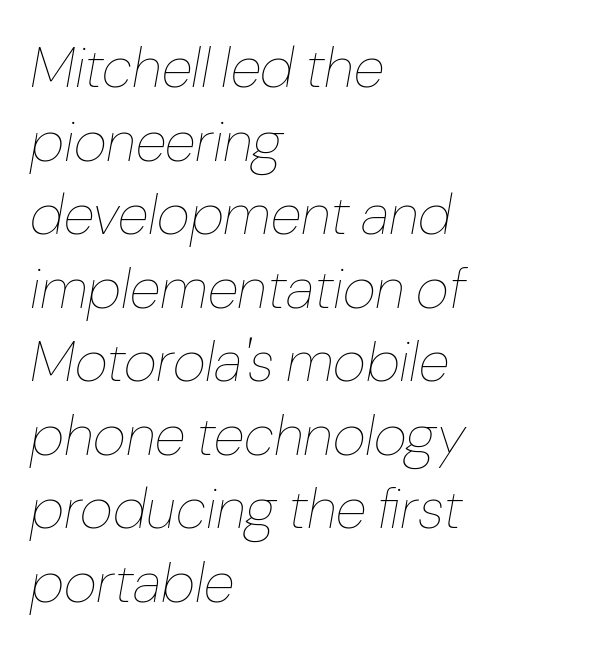
Looking at the ascenders, they clearly lean. The type is set solid horizontally, with unmodified tracking. Quick note: interline space is typical. Horizontal alignment here is leftward, the default for most running prose. This rendering features lettering with no underline.
